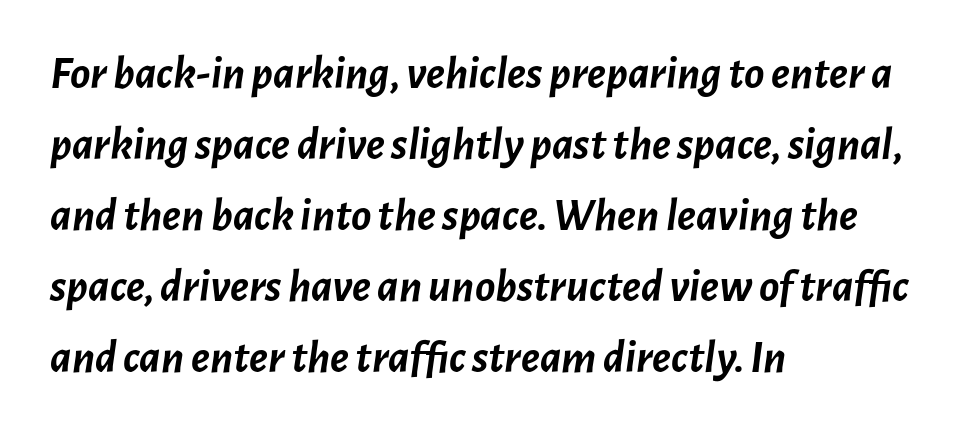
All the whitespace from short lines collects on the right. A full-strength bold gives these letters their thick strokes. This is oblique type, the kind used for emphasis or titles. Spacing verdict: proportional, widths tailored to each character.
